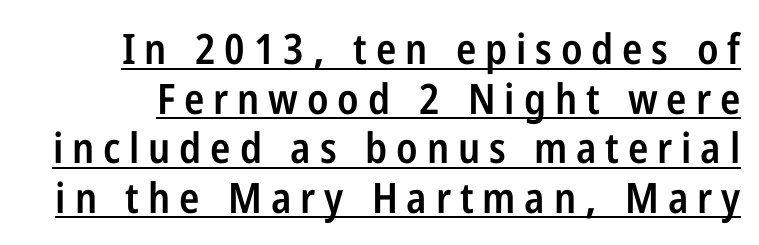
The image shows 42 px semibold, condensed sans-serif type, upright; set line spacing 1.18x, unusually wide letter spacing (+0.21 em), underlined; low stroke contrast and a medium x-height.
